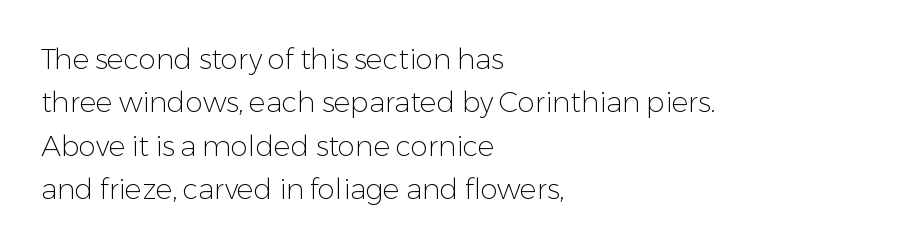
Q: Is the text bold? A: No.
Q: Is the text italic (slanted)? A: No, it is upright.
Q: Is the typeface a serif or a sans-serif typeface? A: Sans-serif.
Q: Is the text underlined? A: No.
Q: How is the paragraph aligned? A: Left-aligned.
Q: Is the spacing between letters normal or unusually wide? A: Normal.
Q: Is the spacing between lines tight, normal or loose? A: Normal.
Q: Width (condensed, normal, or wide)? A: Normal.
Q: Stroke contrast? A: Low.
Q: x-height? A: Medium.
Q: Monospaced? A: No.
